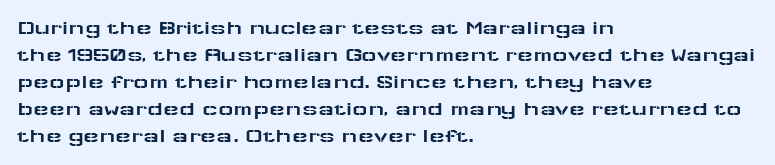
{"italic": "no", "underline": "no", "align": "left", "line_spacing": "normal", "line_spacing_ratio": 1.29, "letter_spacing": "normal", "letter_spacing_em": 0.0, "glyph_px": 21}
